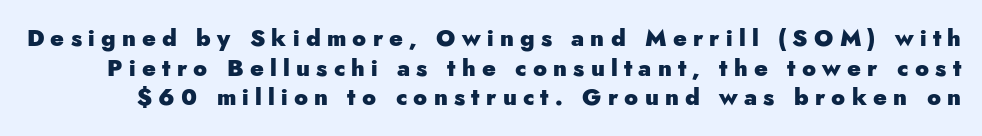
{"italic": "no", "bold": "yes", "underline": "no", "line_spacing": "normal", "line_spacing_ratio": 1.29, "letter_spacing": "wide", "letter_spacing_em": 0.27, "glyph_px": 23}
